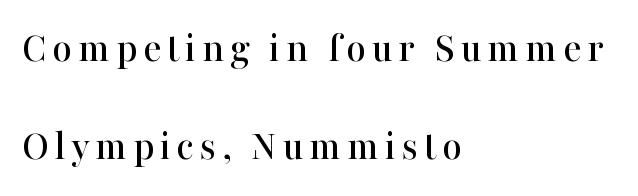
The image shows 43 px serif type, upright; set left-aligned, loose line spacing (2.29x), not underlined; high stroke contrast and a medium x-height.
